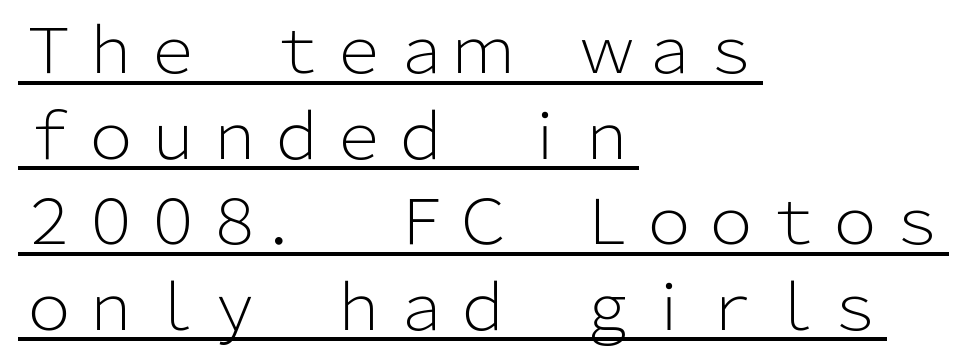
The image shows 62 px light sans-serif type, upright; set left-aligned, normal line spacing (1.38x), normal letter spacing, underlined; low stroke contrast and a medium x-height.
